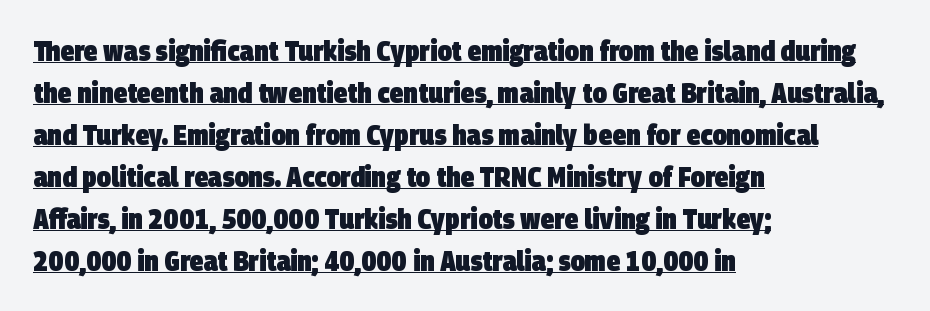
The image shows 28 px heavy, condensed sans-serif type; set left-aligned, normal line spacing (1.5x), normal letter spacing, underlined; low stroke contrast and a large x-height.
